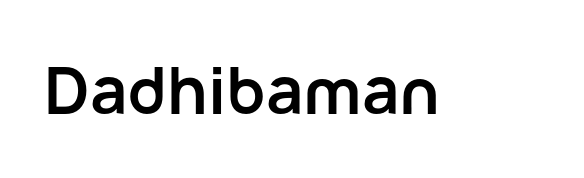
{"serif": "no", "italic": "no", "bold": "yes", "weight": "semibold", "width": "normal", "stroke_contrast": "low", "x_height": "medium", "monospaced": "no", "underline": "no", "letter_spacing": "normal", "letter_spacing_em": 0.0, "glyph_px": 65}
